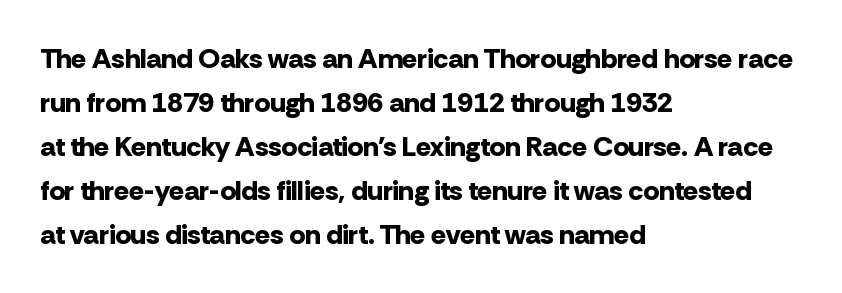
{"serif": "no", "italic": "no", "bold": "yes", "weight": "bold", "width": "normal", "stroke_contrast": "low", "x_height": "medium", "monospaced": "no", "underline": "no", "align": "left", "line_spacing": "normal", "line_spacing_ratio": 1.57, "letter_spacing": "normal", "letter_spacing_em": 0.0, "glyph_px": 28}
